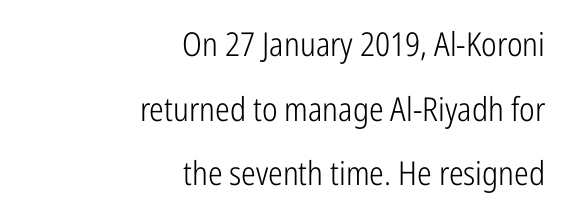
The image shows 33 px light, condensed sans-serif type, upright; set right-aligned, loose line spacing (1.96x), normal letter spacing, not underlined; low stroke contrast and a medium x-height.
